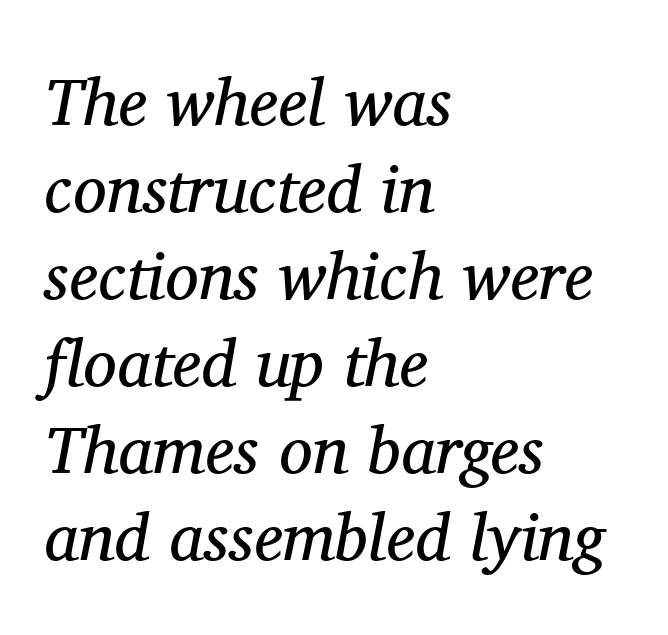
The image shows 67 px regular-weight serif type, italic (leaning right); set left-aligned, normal line spacing (1.3x), normal letter spacing, not underlined; medium stroke contrast and a medium x-height.
